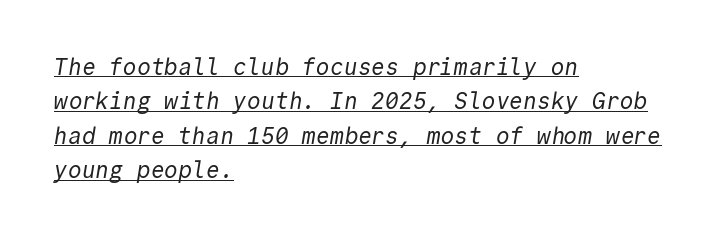
Q: Is the text bold? A: No.
Q: Is the text underlined? A: Yes.
Q: How is the paragraph aligned? A: Left-aligned.
Q: Is the spacing between letters normal or unusually wide? A: Normal.
Q: Is the spacing between lines tight, normal or loose? A: Normal.
